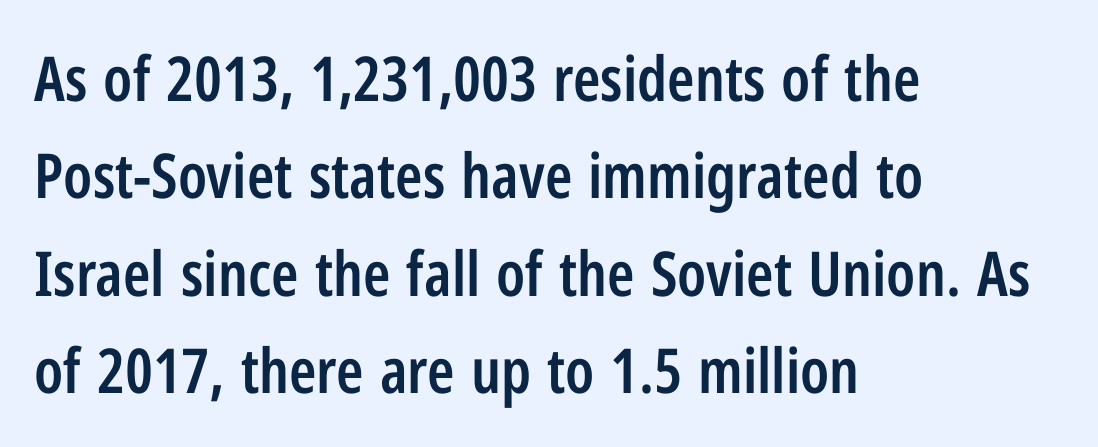
{"serif": "no", "italic": "no", "bold": "semi", "weight": "semibold", "width": "condensed", "stroke_contrast": "low", "x_height": "medium", "monospaced": "no", "underline": "no", "align": "left", "line_spacing": "normal", "line_spacing_ratio": 1.57, "letter_spacing": "normal", "letter_spacing_em": 0.0, "glyph_px": 62}
